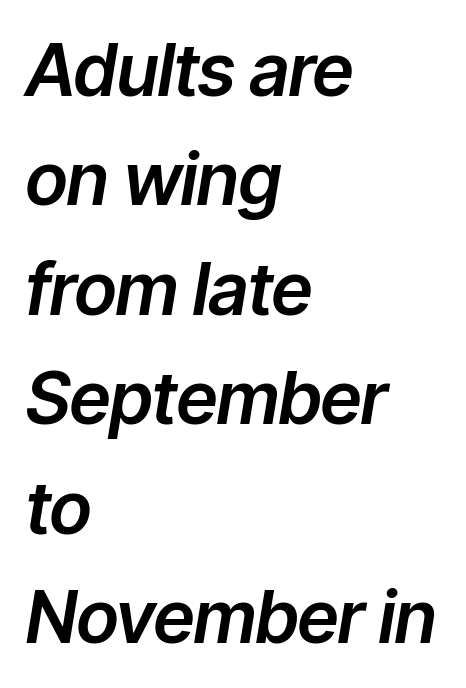
{"italic": "yes", "lean": "right", "slant_degrees": 9, "width": "normal", "stroke_contrast": "low", "x_height": "medium", "monospaced": "no", "underline": "no", "align": "left", "line_spacing": "normal", "line_spacing_ratio": 1.52, "letter_spacing": "normal", "letter_spacing_em": 0.0, "glyph_px": 72}
